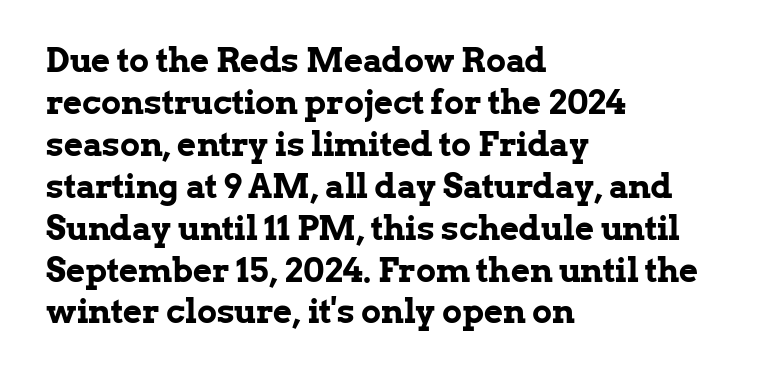
Q: Is the text bold? A: Yes.
Q: Is the text italic (slanted)? A: No, it is upright.
Q: Is the typeface a serif or a sans-serif typeface? A: Serif.
Q: Is the text underlined? A: No.
Q: How is the paragraph aligned? A: Left-aligned.
Q: Is the spacing between letters normal or unusually wide? A: Normal.
Q: Is the spacing between lines tight, normal or loose? A: Normal.
Q: Width (condensed, normal, or wide)? A: Normal.
Q: Stroke contrast? A: Low.
Q: x-height? A: Medium.
Q: Monospaced? A: No.
